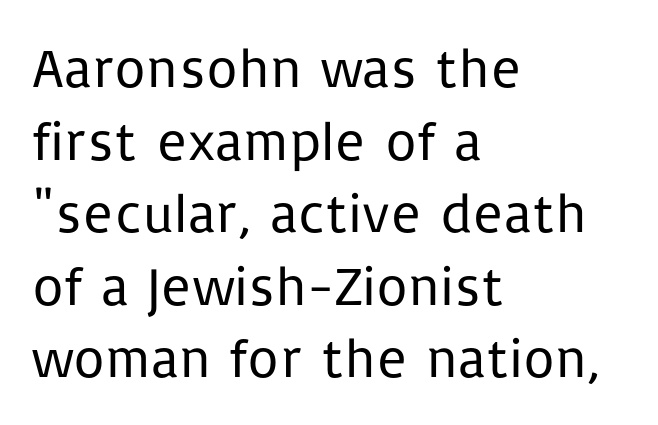
Q: Is the text bold? A: No.
Q: Is the text italic (slanted)? A: No, it is upright.
Q: Is the typeface a serif or a sans-serif typeface? A: Sans-serif.
Q: Is the text underlined? A: No.
Q: How is the paragraph aligned? A: Left-aligned.
Q: Is the spacing between letters normal or unusually wide? A: Normal.
Q: Is the spacing between lines tight, normal or loose? A: Normal.
Q: Width (condensed, normal, or wide)? A: Normal.
Q: Stroke contrast? A: Low.
Q: x-height? A: Medium.
Q: Monospaced? A: No.
